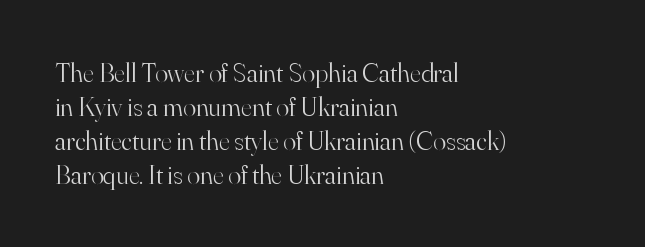
Q: Is the text bold? A: No.
Q: Is the text italic (slanted)? A: No, it is upright.
Q: Is the text underlined? A: No.
Q: How is the paragraph aligned? A: Left-aligned.
Q: Is the spacing between letters normal or unusually wide? A: Normal.
Q: Is the spacing between lines tight, normal or loose? A: Normal.
